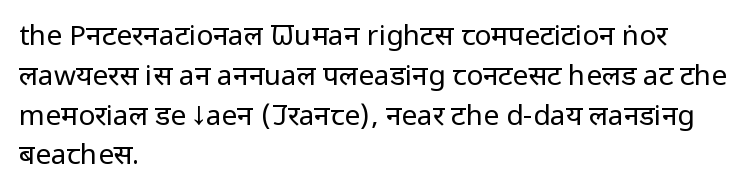
{"serif": "no", "italic": "no", "bold": "no", "weight": "regular", "width": "condensed", "stroke_contrast": "low", "x_height": "large", "monospaced": "no", "underline": "no", "align": "left", "line_spacing": "normal", "line_spacing_ratio": 1.42, "letter_spacing": "normal", "letter_spacing_em": 0.0, "glyph_px": 28}
